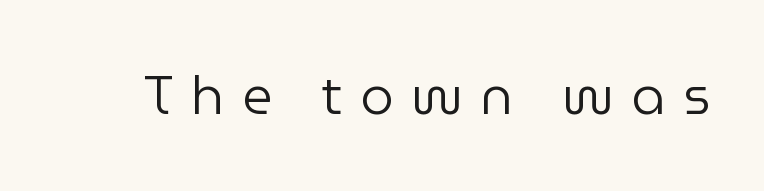
Q: Is the text bold? A: No.
Q: Is the text italic (slanted)? A: No, it is upright.
Q: Is the typeface a serif or a sans-serif typeface? A: Sans-serif.
Q: Is the text underlined? A: No.
Q: Is the spacing between letters normal or unusually wide? A: Unusually wide.
Q: Width (condensed, normal, or wide)? A: Normal.
Q: Stroke contrast? A: Low.
Q: x-height? A: Medium.
Q: Monospaced? A: No.
